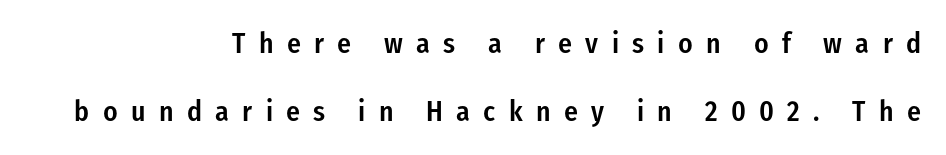
The image shows 29 px semibold, condensed sans-serif type, upright; set right-aligned, loose line spacing (2.35x), unusually wide letter spacing (+0.46 em), not underlined; low stroke contrast and a medium x-height.
